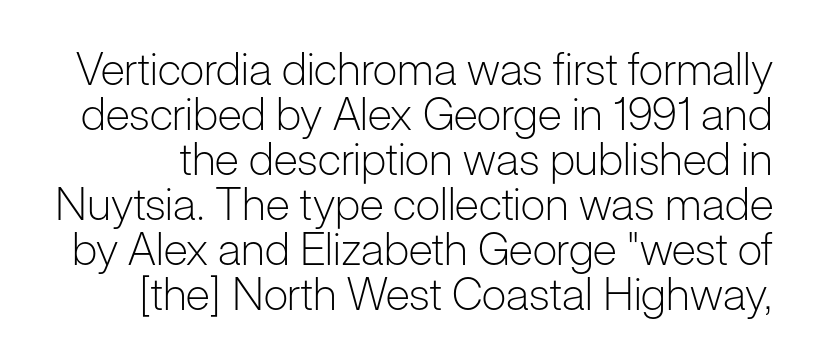
The image shows 45 px light sans-serif type, upright; set tight line spacing (1.0x), normal letter spacing, not underlined; low stroke contrast and a medium x-height.
